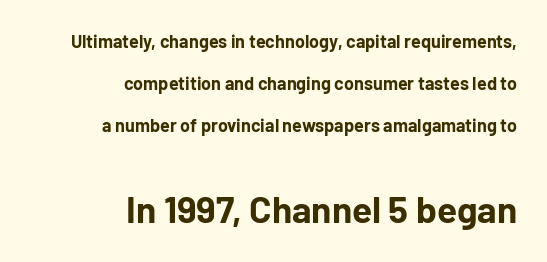
The font family rendered here belongs to the sans-serif group. No extra tracking has been applied to these lines. Heft: maximum for text — a bold. Italic: no, the glyphs are upright roman.
